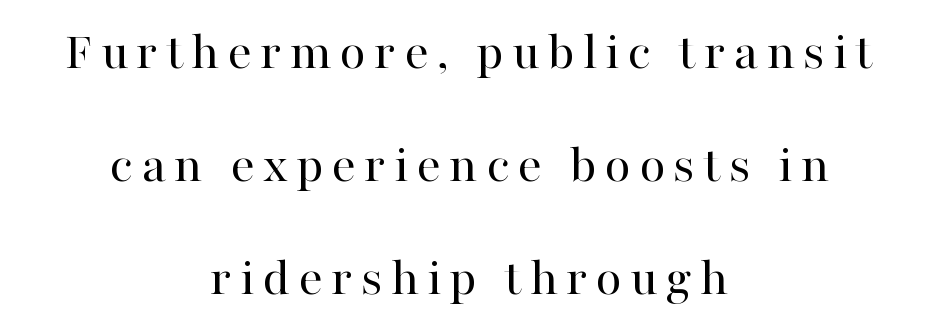
{"serif": "yes", "italic": "no", "bold": "no", "weight": "regular", "width": "normal", "stroke_contrast": "high", "x_height": "medium", "monospaced": "no", "underline": "no", "align": "center", "line_spacing": "loose", "line_spacing_ratio": 2.09, "glyph_px": 54}
